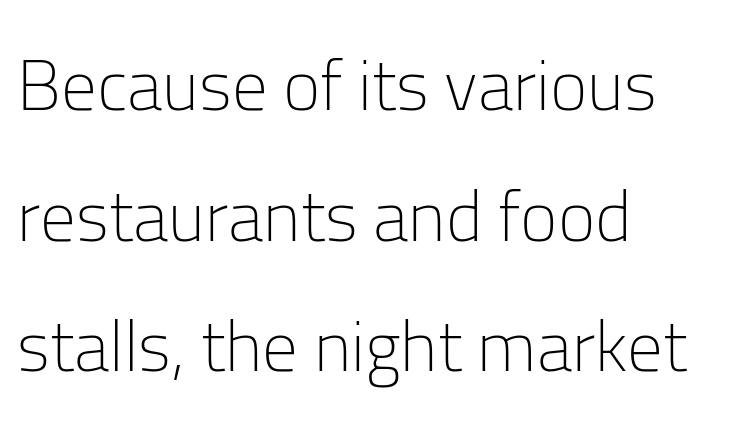
Q: Is the text bold? A: No.
Q: Is the text italic (slanted)? A: No, it is upright.
Q: Is the typeface a serif or a sans-serif typeface? A: Sans-serif.
Q: Is the text underlined? A: No.
Q: How is the paragraph aligned? A: Left-aligned.
Q: Is the spacing between letters normal or unusually wide? A: Normal.
Q: Width (condensed, normal, or wide)? A: Normal.
Q: Stroke contrast? A: Low.
Q: x-height? A: Medium.
Q: Monospaced? A: No.
